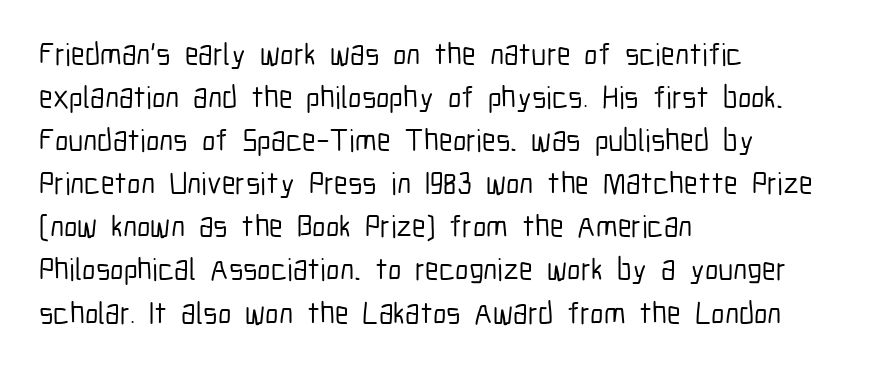
Q: Is the text italic (slanted)? A: No, it is upright.
Q: Is the typeface a serif or a sans-serif typeface? A: Sans-serif.
Q: Is the text underlined? A: No.
Q: How is the paragraph aligned? A: Left-aligned.
Q: Is the spacing between letters normal or unusually wide? A: Normal.
Q: Is the spacing between lines tight, normal or loose? A: Normal.
Q: Width (condensed, normal, or wide)? A: Condensed.
Q: Stroke contrast? A: Low.
Q: x-height? A: Medium.
Q: Monospaced? A: No.
